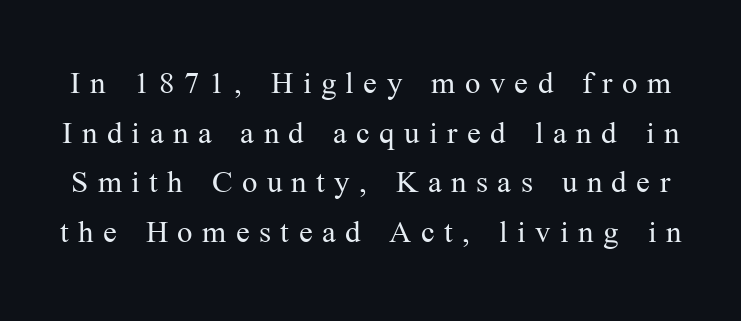
The image shows 41 px light serif type, upright; set line spacing 1.21x, unusually wide letter spacing (+0.23 em), not underlined; medium stroke contrast and a medium x-height.
